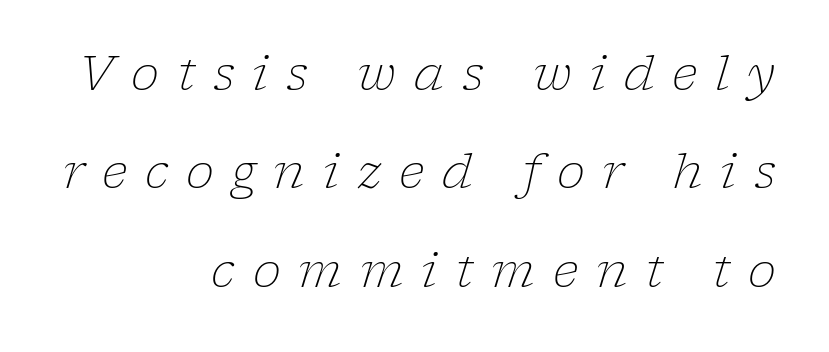
The image shows 48 px light serif type, italic (leaning right); set right-aligned, loose line spacing (2.05x), unusually wide letter spacing (+0.37 em), not underlined; low stroke contrast and a medium x-height.
